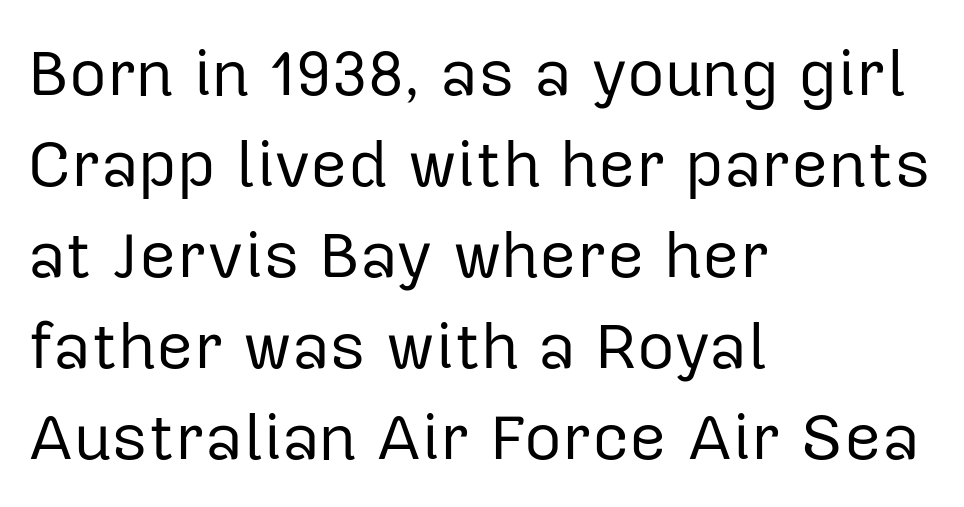
{"serif": "no", "italic": "no", "bold": "no", "weight": "regular", "width": "normal", "stroke_contrast": "low", "x_height": "medium", "monospaced": "no", "underline": "no", "align": "left", "line_spacing": "normal", "line_spacing_ratio": 1.4, "letter_spacing": "normal", "letter_spacing_em": 0.0, "glyph_px": 65}
